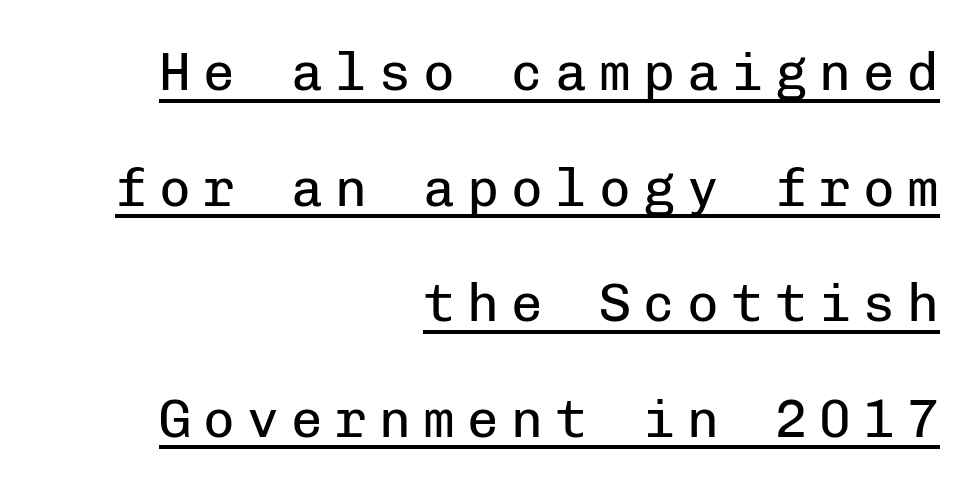
The passage shown is typeset with a sans-serif family. The line texture is sparse and dotted thanks to wide tracking. Note the uniform advance width — an 'i' takes as much space as an 'm'. Is the stroke heavy? The answer is a plain regular-or-lighter. Style check: upright. The setting favours the right margin, as signatures and pull-quotes sometimes do.
